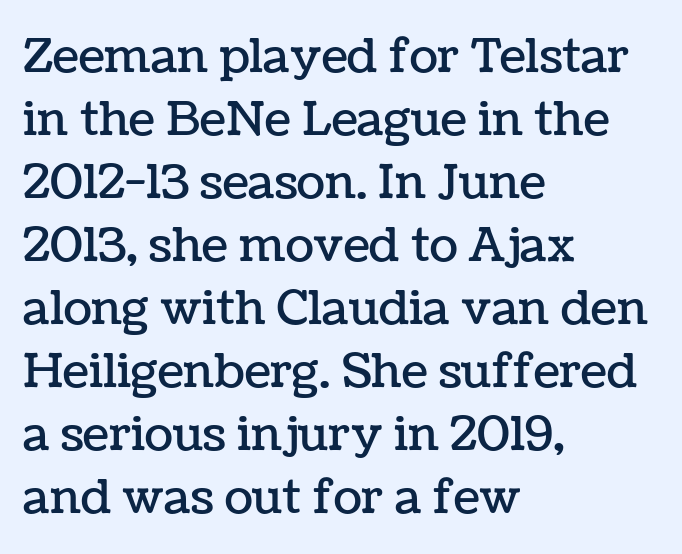
The passage shown stacks its lines at a standard gap. Is this a fixed-width face? No — the glyphs have proportional, varying widths. Descenders hang freely into open space. There is no visible air inserted between adjacent glyphs. Line beginnings align vertically; line endings do not.
